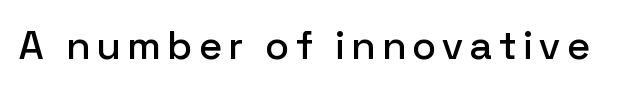
{"serif": "no", "italic": "no", "width": "normal", "stroke_contrast": "low", "x_height": "medium", "monospaced": "no", "underline": "no", "glyph_px": 40}
